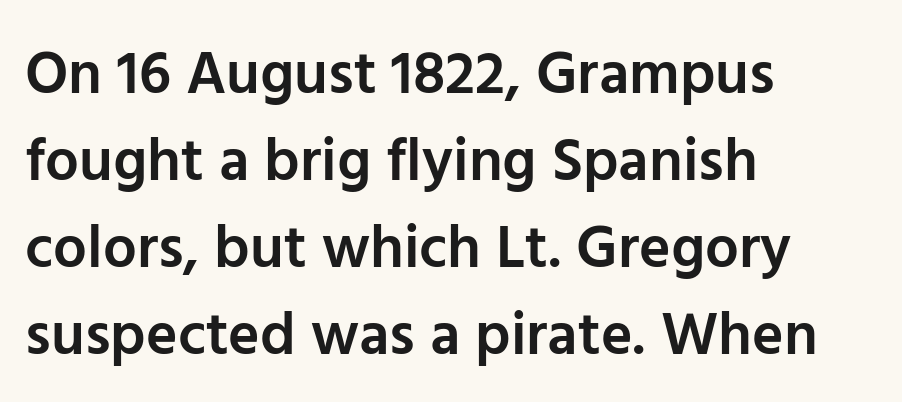
No extra tracking has been applied to these lines. Note: no serifs on the glyphs. These lines are rendered in a variable-pitch font. Every letter is mildly thick-stroked: semibold rather than bold. No word sits above an underline.
